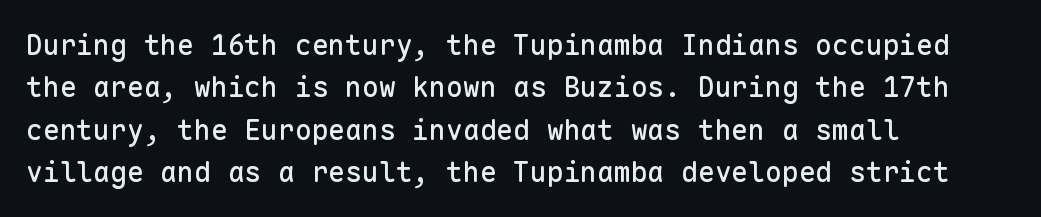
The image shows 28 px sans-serif type, upright, monospaced; set left-aligned, normal line spacing (1.51x), normal letter spacing, not underlined; low stroke contrast and a medium x-height.
